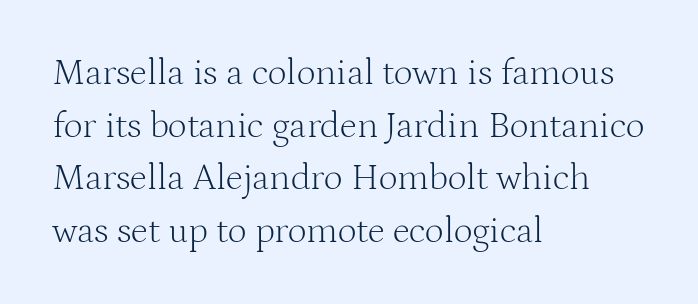
Q: Is the text bold? A: No.
Q: Is the text italic (slanted)? A: No, it is upright.
Q: Is the typeface a serif or a sans-serif typeface? A: Serif.
Q: Is the text underlined? A: No.
Q: How is the paragraph aligned? A: Left-aligned.
Q: Is the spacing between letters normal or unusually wide? A: Normal.
Q: Is the spacing between lines tight, normal or loose? A: Normal.
Q: Width (condensed, normal, or wide)? A: Normal.
Q: Stroke contrast? A: Medium.
Q: x-height? A: Medium.
Q: Monospaced? A: No.
